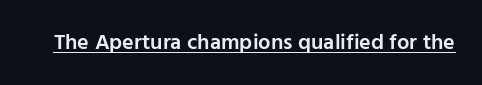
{"italic": "no", "bold": "semi", "underline": "yes", "letter_spacing": "normal", "letter_spacing_em": 0.0, "glyph_px": 22}
